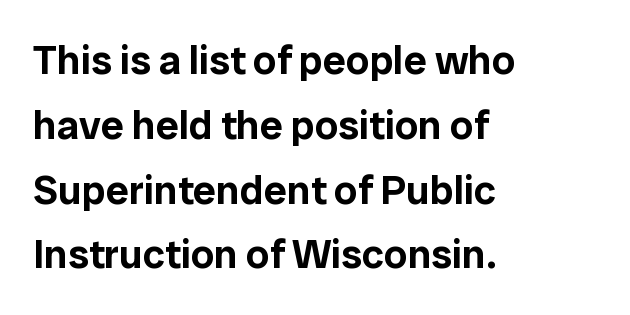
The image shows 41 px sans-serif type, upright; set left-aligned, normal line spacing (1.58x), normal letter spacing, not underlined; low stroke contrast and a medium x-height.
